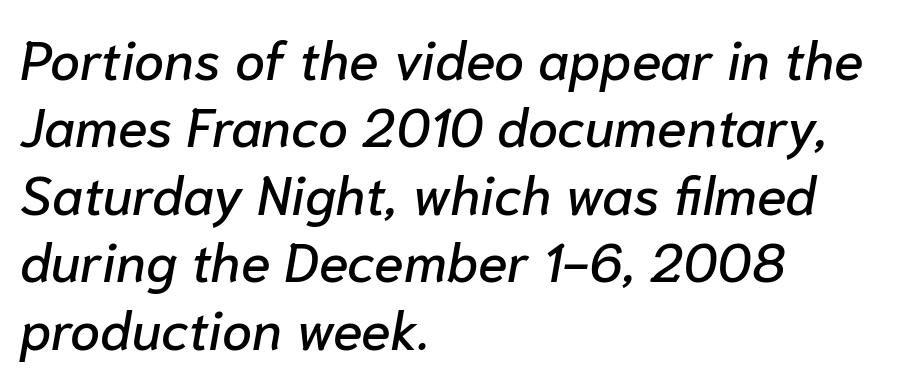
{"italic": "yes", "lean": "right", "slant_degrees": 10, "width": "normal", "stroke_contrast": "low", "x_height": "medium", "monospaced": "no", "underline": "no", "align": "left", "line_spacing": "normal", "line_spacing_ratio": 1.25, "letter_spacing": "normal", "letter_spacing_em": 0.0, "glyph_px": 54}
